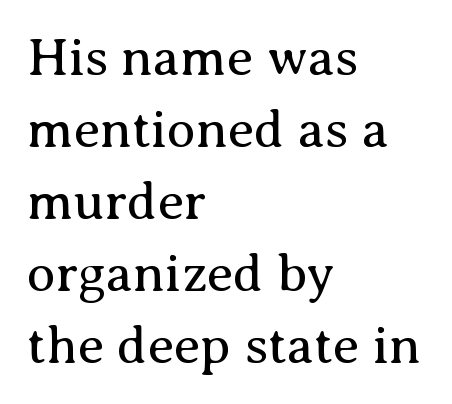
{"serif": "yes", "italic": "no", "bold": "no", "weight": "regular", "width": "normal", "stroke_contrast": "medium", "x_height": "medium", "monospaced": "no", "underline": "no", "align": "left", "line_spacing": "normal", "line_spacing_ratio": 1.36, "letter_spacing": "normal", "letter_spacing_em": 0.0, "glyph_px": 53}
